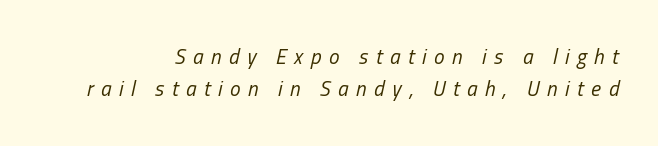
The image shows 21 px text type, italic (leaning right); set normal line spacing (1.54x), unusually wide letter spacing (+0.36 em), not underlined.
